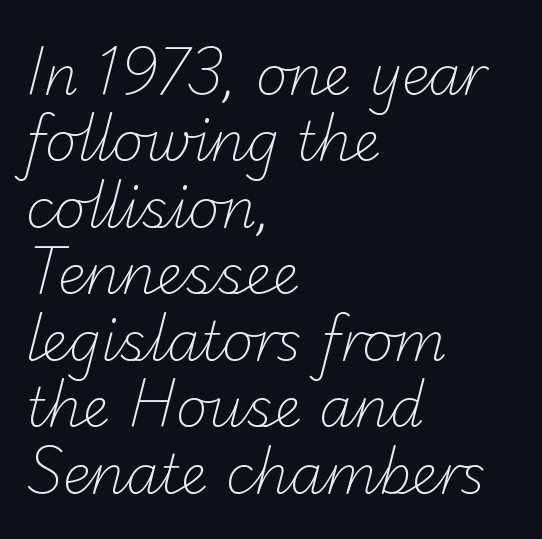
{"serif": "no", "bold": "no", "weight": "light", "width": "normal", "stroke_contrast": "low", "x_height": "small", "monospaced": "no", "underline": "no", "align": "left", "line_spacing_ratio": 1.23, "letter_spacing": "normal", "letter_spacing_em": 0.0, "glyph_px": 54}
